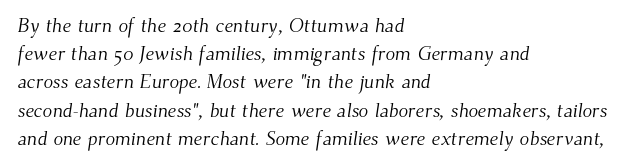
Descender tails drop into unmarked territory. The font sits on the lighter half of the weight spectrum, regular included. Short note: letters normally spaced. Is there much room between lines? A standard amount, neither cramped nor airy.
